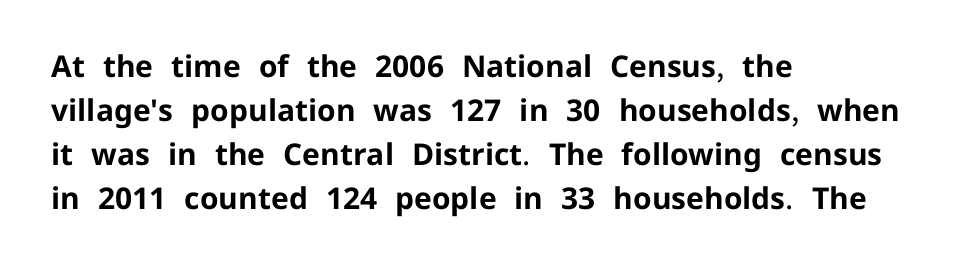
Q: Is the text bold? A: Yes.
Q: Is the text italic (slanted)? A: No, it is upright.
Q: Is the typeface a serif or a sans-serif typeface? A: Sans-serif.
Q: Is the text underlined? A: No.
Q: How is the paragraph aligned? A: Left-aligned.
Q: Is the spacing between letters normal or unusually wide? A: Normal.
Q: Is the spacing between lines tight, normal or loose? A: Normal.
Q: Width (condensed, normal, or wide)? A: Normal.
Q: Stroke contrast? A: Low.
Q: x-height? A: Medium.
Q: Monospaced? A: No.
